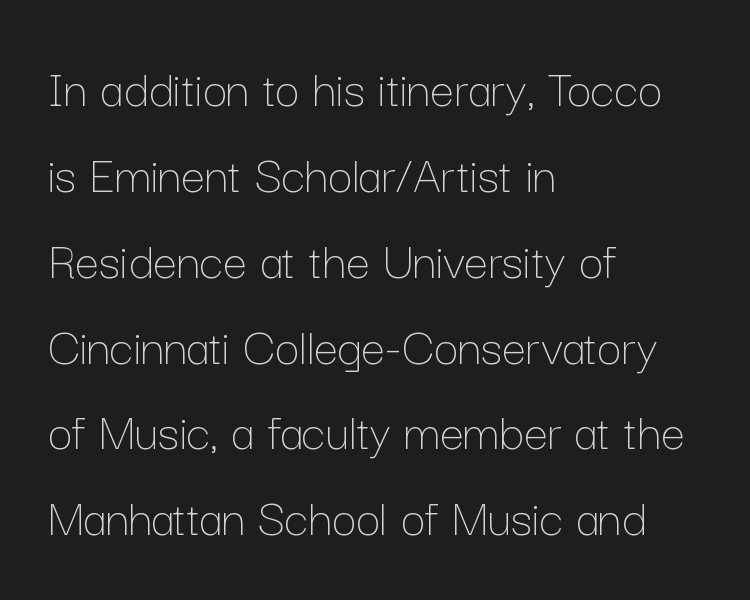
Q: Is the text bold? A: No.
Q: Is the text italic (slanted)? A: No, it is upright.
Q: Is the text underlined? A: No.
Q: How is the paragraph aligned? A: Left-aligned.
Q: Is the spacing between letters normal or unusually wide? A: Normal.
Q: Is the spacing between lines tight, normal or loose? A: Normal.
Q: Width (condensed, normal, or wide)? A: Normal.
Q: Stroke contrast? A: Low.
Q: x-height? A: Medium.
Q: Monospaced? A: No.
